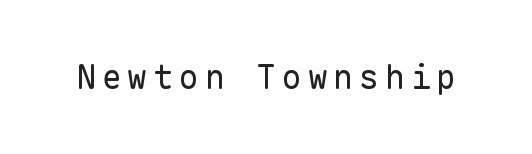
The image shows 33 px regular-weight sans-serif type, upright, monospaced; set not underlined; low stroke contrast and a medium x-height.
